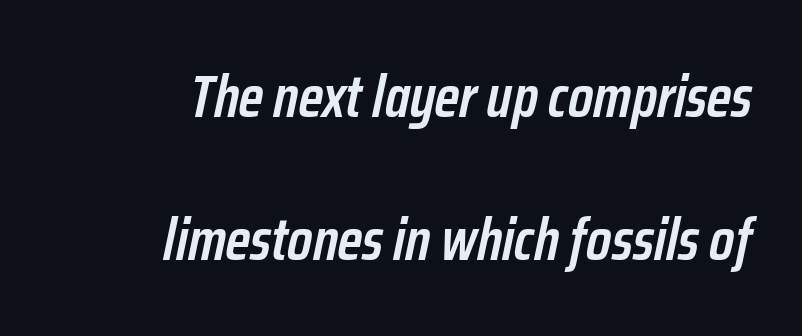
A great deal of white space separates one row of letters from the next. Caption: multi-line text, flush right, ragged left. This sample has the flowing, uneven cadence of proportional lettering. Any mark beneath the type? The region is blank. The letters are semibold — heavier than regular but short of a full bold. The tracking reads as untouched default to a designer's eye.
